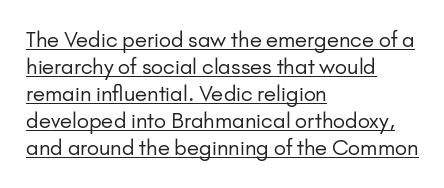
{"italic": "no", "bold": "no", "underline": "yes", "align": "left", "line_spacing": "normal", "line_spacing_ratio": 1.29, "letter_spacing": "normal", "letter_spacing_em": 0.0, "glyph_px": 21}
